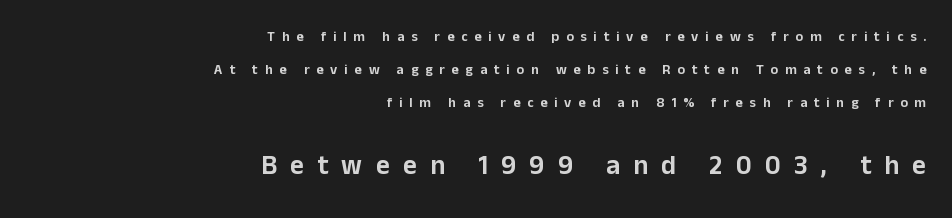
Q: Is the text italic (slanted)? A: No, it is upright.
Q: Is the text underlined? A: No.
Q: How is the paragraph aligned? A: Right-aligned.
Q: Is the spacing between letters normal or unusually wide? A: Unusually wide.
Q: Is the spacing between lines tight, normal or loose? A: Loose.
Q: Which block of text is set in a larger size, the first (top) or the second (bottom)? A: The second (bottom) one.
